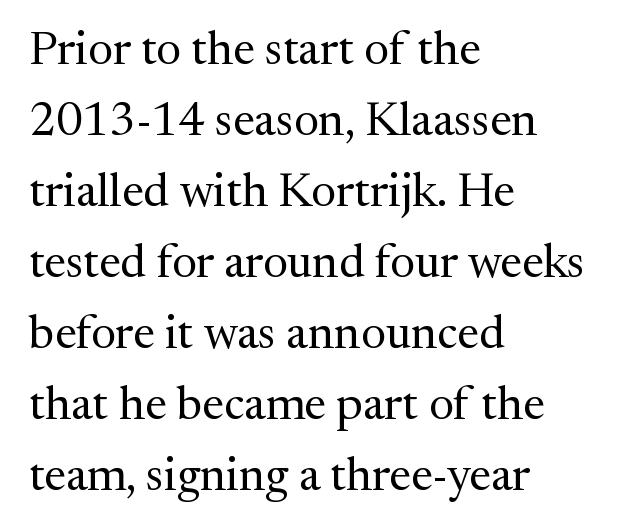
Between one letter and the next there's only the usual sliver of space. Descender tails drop into unmarked territory. Character widths vary here, with narrow letters taking less room than wide ones. Vertical strokes here are truly vertical. No letter is thick-stroked: the sample isn't bold.
